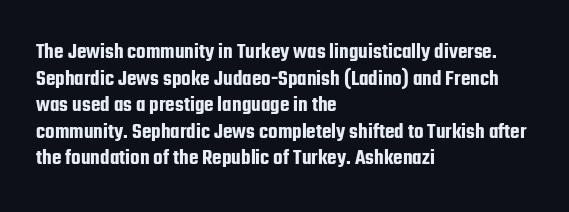
Q: Is the text italic (slanted)? A: No, it is upright.
Q: Is the text underlined? A: No.
Q: How is the paragraph aligned? A: Left-aligned.
Q: Is the spacing between letters normal or unusually wide? A: Normal.
